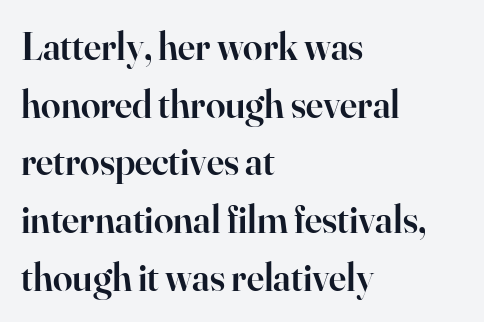
The image shows 39 px semibold serif type, upright; set left-aligned, normal line spacing (1.48x), normal letter spacing, not underlined; high stroke contrast and a small x-height.
